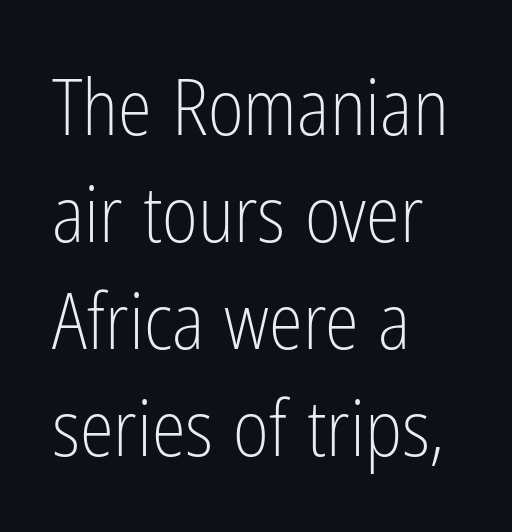
Q: Is the text bold? A: No.
Q: Is the text italic (slanted)? A: No, it is upright.
Q: Is the typeface a serif or a sans-serif typeface? A: Sans-serif.
Q: Is the text underlined? A: No.
Q: How is the paragraph aligned? A: Left-aligned.
Q: Is the spacing between letters normal or unusually wide? A: Normal.
Q: Is the spacing between lines tight, normal or loose? A: Normal.
Q: Width (condensed, normal, or wide)? A: Condensed.
Q: Stroke contrast? A: Low.
Q: x-height? A: Medium.
Q: Monospaced? A: No.
